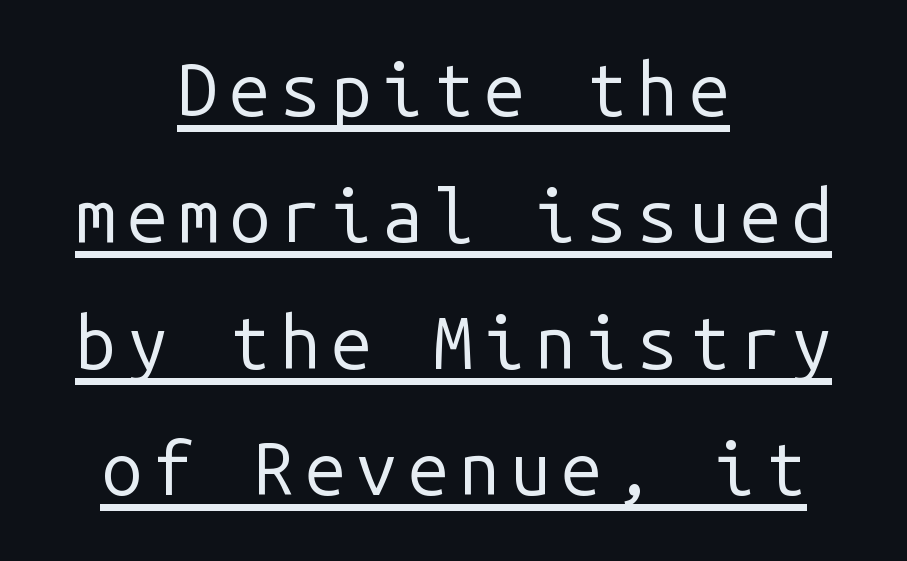
The axis of the letterforms is exactly vertical. No heavy texture on the line: the type isn't bold. Descenders here cross a horizontal rule under the line. These lines are centered, leaving both edges ragged.
